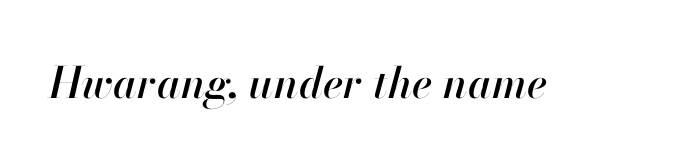
Do the characters align in a grid? No, the font is proportional. The gap between lines stays unmarked. Each word holds together tightly as a unit, with standard inter-letter gaps. Yep, that's italic — everything's leaning.
